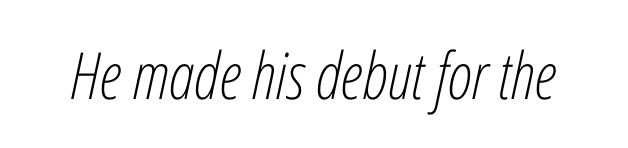
The image shows 65 px light, condensed type, italic (leaning right); set normal letter spacing, not underlined; low stroke contrast and a medium x-height.
